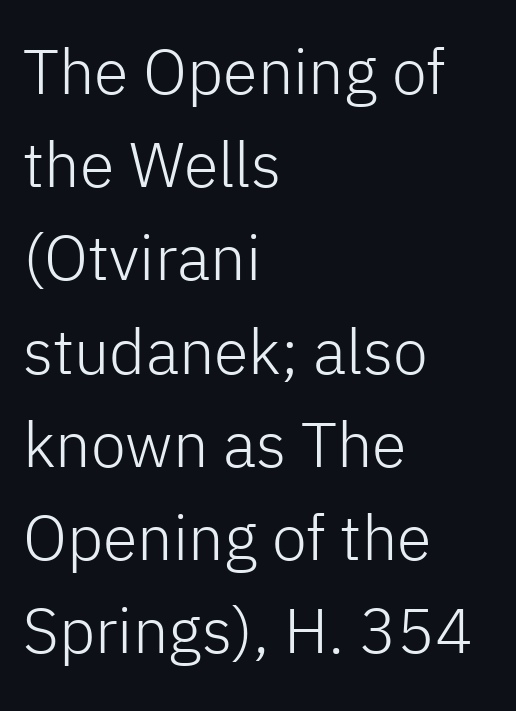
Q: Is the text bold? A: No.
Q: Is the text italic (slanted)? A: No, it is upright.
Q: Is the typeface a serif or a sans-serif typeface? A: Sans-serif.
Q: Is the text underlined? A: No.
Q: How is the paragraph aligned? A: Left-aligned.
Q: Is the spacing between letters normal or unusually wide? A: Normal.
Q: Is the spacing between lines tight, normal or loose? A: Normal.
Q: Width (condensed, normal, or wide)? A: Normal.
Q: Stroke contrast? A: Low.
Q: x-height? A: Medium.
Q: Monospaced? A: No.
